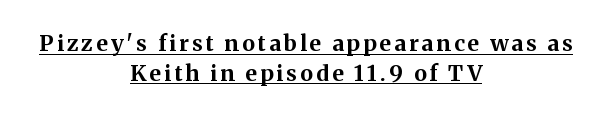
{"italic": "no", "bold": "yes", "underline": "yes", "align": "center", "line_spacing": "normal", "line_spacing_ratio": 1.36, "glyph_px": 22}
